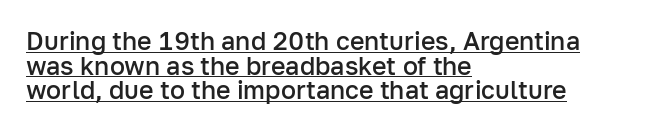
The image shows 25 px text type, upright; set left-aligned, tight line spacing (0.99x), normal letter spacing, underlined.
